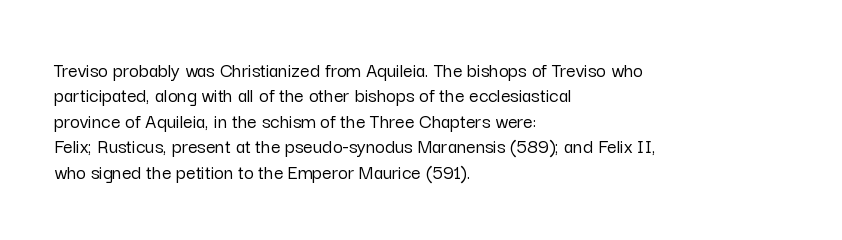
{"italic": "no", "underline": "no", "align": "left", "line_spacing_ratio": 1.21, "letter_spacing": "normal", "letter_spacing_em": 0.0, "glyph_px": 21}
